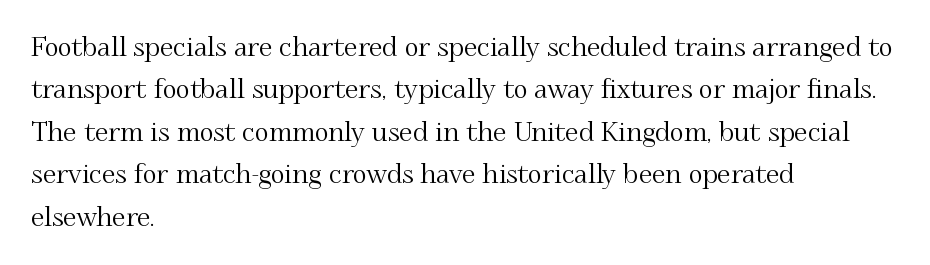
{"italic": "no", "underline": "no", "align": "left", "line_spacing": "normal", "line_spacing_ratio": 1.57, "letter_spacing": "normal", "letter_spacing_em": 0.0, "glyph_px": 27}
